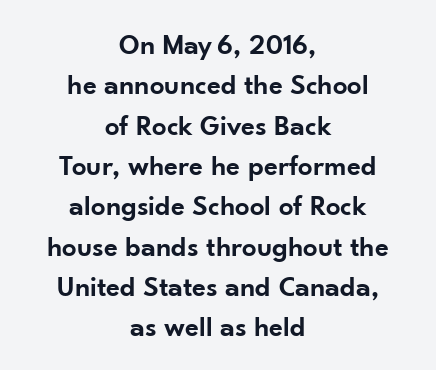
The image shows 29 px semibold sans-serif type, upright; set centered, normal line spacing (1.39x), normal letter spacing, not underlined; low stroke contrast and a small x-height.
